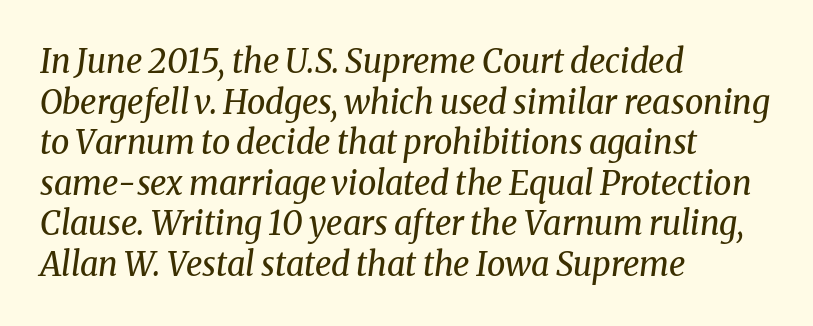
The image shows 33 px regular-weight serif type, italic (leaning right); set left-aligned, line spacing 1.23x, normal letter spacing, not underlined; medium stroke contrast and a medium x-height.
